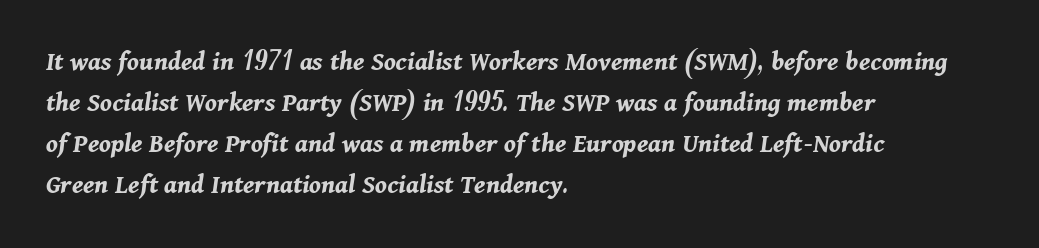
The glyphs are unaccompanied by any horizontal stroke below them. The characters look thick and weighty, a clear bold. Successive baselines arrive at the customary interval. Is this a fixed-width face? No — the glyphs have proportional, varying widths.
